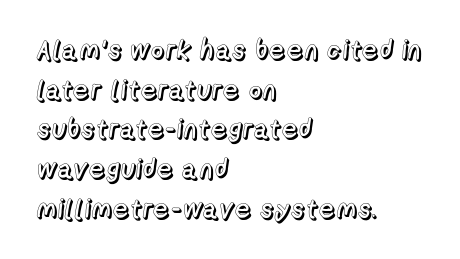
Reading down the column, the eye jumps a familiar distance to each next line. The gaps between neighbouring characters are ordinary and unremarkable. These lines stack with their left ends in a neat column. Bare-footed words on every line.
